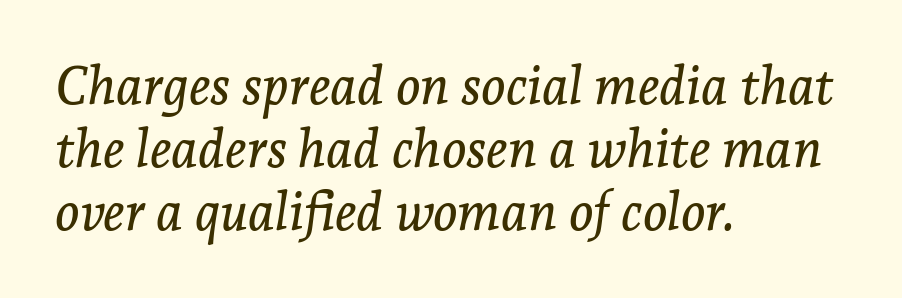
{"serif": "yes", "italic": "yes", "lean": "right", "slant_degrees": 7, "width": "normal", "stroke_contrast": "low", "x_height": "medium", "monospaced": "no", "underline": "no", "align": "left", "line_spacing_ratio": 1.21, "letter_spacing": "normal", "letter_spacing_em": 0.0, "glyph_px": 52}
